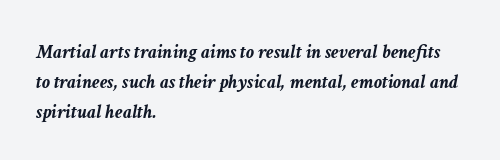
{"italic": "yes", "lean": "right", "slant_degrees": 11, "bold": "yes", "underline": "no", "align": "left", "line_spacing": "normal", "line_spacing_ratio": 1.51, "letter_spacing": "normal", "letter_spacing_em": 0.0, "glyph_px": 20}
